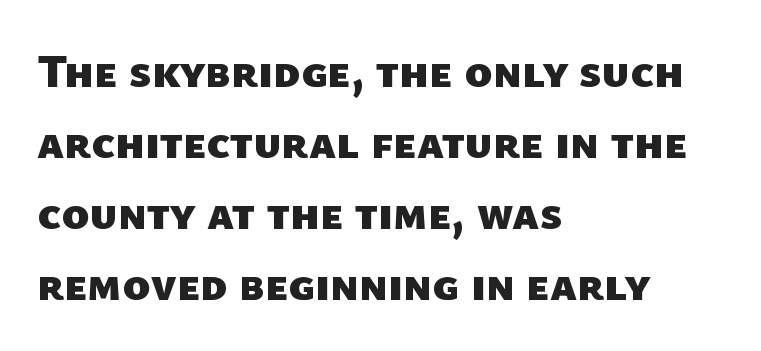
The image shows 47 px heavy sans-serif type; set left-aligned, normal line spacing (1.51x), normal letter spacing, not underlined; low stroke contrast and a medium x-height.
